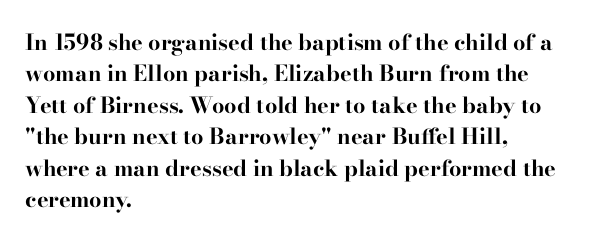
The vertical gap from one line to the next is medium. Bold? Absolutely — the strokes are thick and heavy. Plain, unruled lines of type. The ragged edge is on the right, which tells us the setting is flush left.
